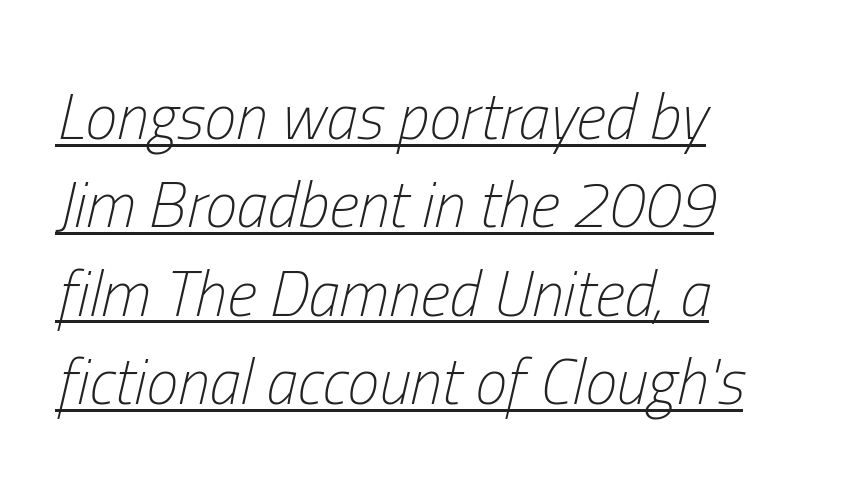
Q: Is the text bold? A: No.
Q: Is the text italic (slanted)? A: Yes, it leans right by about 13 degrees.
Q: Is the text underlined? A: Yes.
Q: How is the paragraph aligned? A: Left-aligned.
Q: Is the spacing between letters normal or unusually wide? A: Normal.
Q: Is the spacing between lines tight, normal or loose? A: Normal.
Q: Width (condensed, normal, or wide)? A: Condensed.
Q: Stroke contrast? A: Low.
Q: x-height? A: Medium.
Q: Monospaced? A: No.
